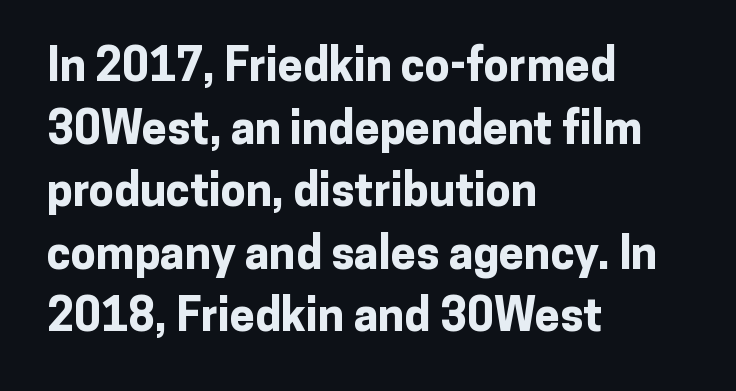
Q: Is the text bold? A: Yes.
Q: Is the text italic (slanted)? A: No, it is upright.
Q: Is the typeface a serif or a sans-serif typeface? A: Sans-serif.
Q: Is the text underlined? A: No.
Q: How is the paragraph aligned? A: Left-aligned.
Q: Is the spacing between letters normal or unusually wide? A: Normal.
Q: Is the spacing between lines tight, normal or loose? A: Normal.
Q: Width (condensed, normal, or wide)? A: Normal.
Q: Stroke contrast? A: Low.
Q: x-height? A: Medium.
Q: Monospaced? A: No.
